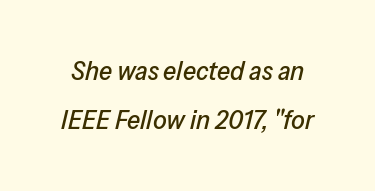
Q: Is the text italic (slanted)? A: Yes, it leans right by about 13 degrees.
Q: Is the text underlined? A: No.
Q: Is the spacing between letters normal or unusually wide? A: Normal.
